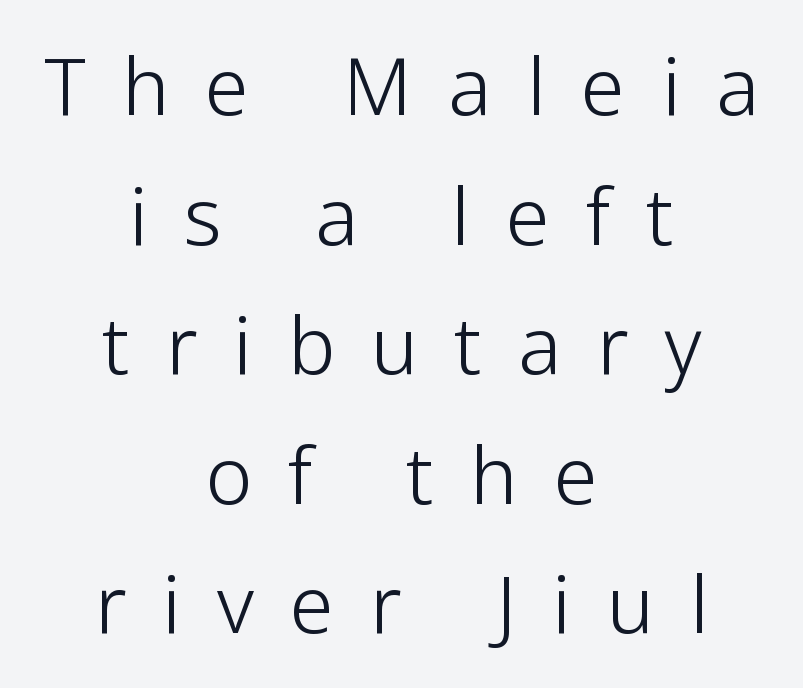
The image shows 79 px light sans-serif type, upright; set centered, normal line spacing (1.64x), unusually wide letter spacing (+0.46 em), not underlined; low stroke contrast and a medium x-height.
